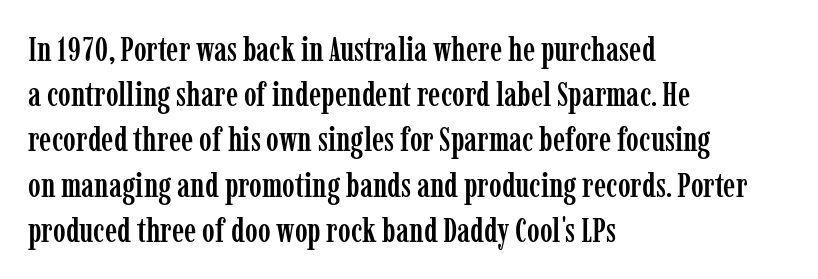
The image shows 34 px condensed serif type, upright; set left-aligned, normal line spacing (1.33x), normal letter spacing, not underlined; low stroke contrast and a medium x-height.
